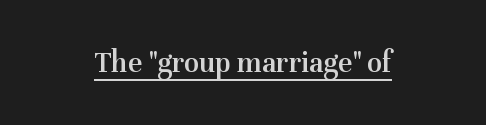
{"serif": "yes", "italic": "no", "bold": "semi", "weight": "semibold", "width": "normal", "stroke_contrast": "medium", "x_height": "medium", "monospaced": "no", "underline": "yes", "align": "center", "letter_spacing": "normal", "letter_spacing_em": 0.0, "glyph_px": 31}
